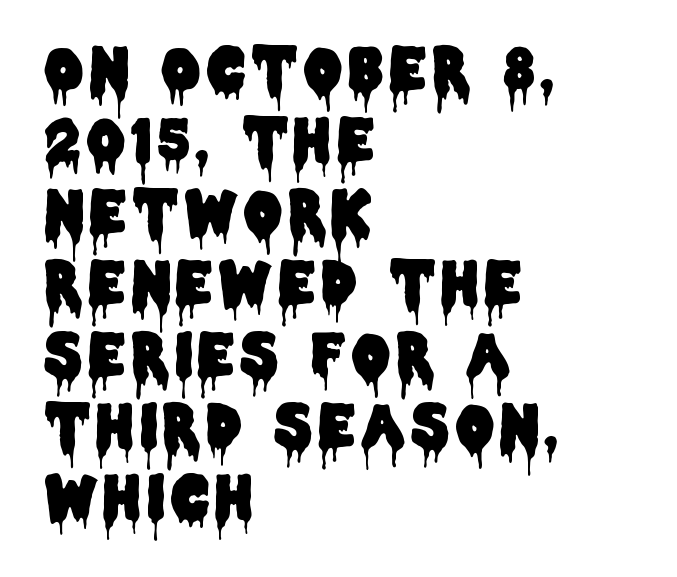
The image shows 59 px condensed sans-serif type, upright; set left-aligned, line spacing 1.21x, not underlined; low stroke contrast and a large x-height.
